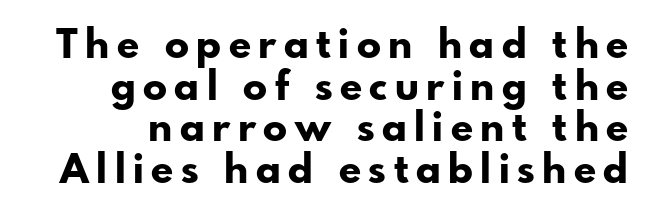
{"serif": "no", "italic": "no", "bold": "yes", "weight": "bold", "width": "normal", "stroke_contrast": "low", "x_height": "small", "monospaced": "no", "underline": "no", "line_spacing": "tight", "line_spacing_ratio": 1.04, "glyph_px": 40}
